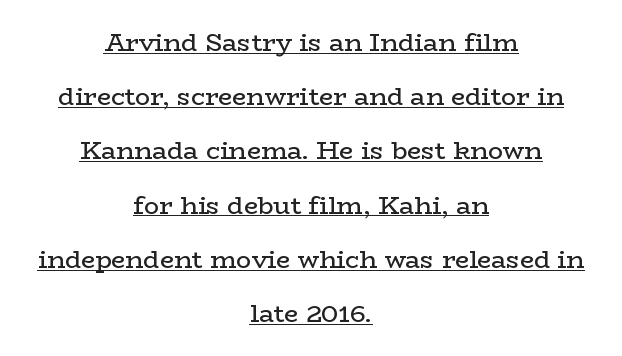
{"italic": "no", "bold": "no", "underline": "yes", "align": "center", "line_spacing": "loose", "line_spacing_ratio": 2.17, "letter_spacing": "normal", "letter_spacing_em": 0.0, "glyph_px": 25}
